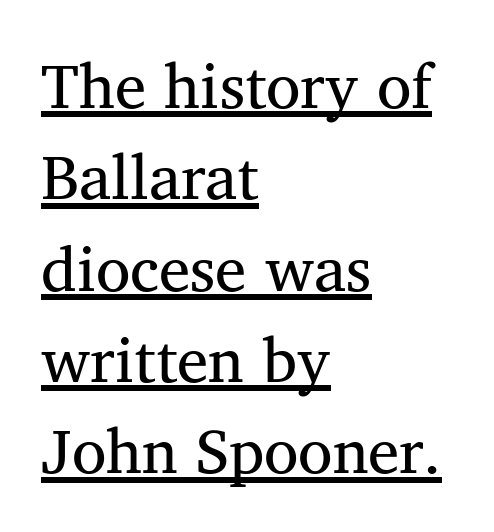
Q: Is the text bold? A: No.
Q: Is the typeface a serif or a sans-serif typeface? A: Serif.
Q: Is the text underlined? A: Yes.
Q: How is the paragraph aligned? A: Left-aligned.
Q: Is the spacing between letters normal or unusually wide? A: Normal.
Q: Is the spacing between lines tight, normal or loose? A: Normal.
Q: Width (condensed, normal, or wide)? A: Normal.
Q: Stroke contrast? A: Medium.
Q: x-height? A: Medium.
Q: Monospaced? A: No.
